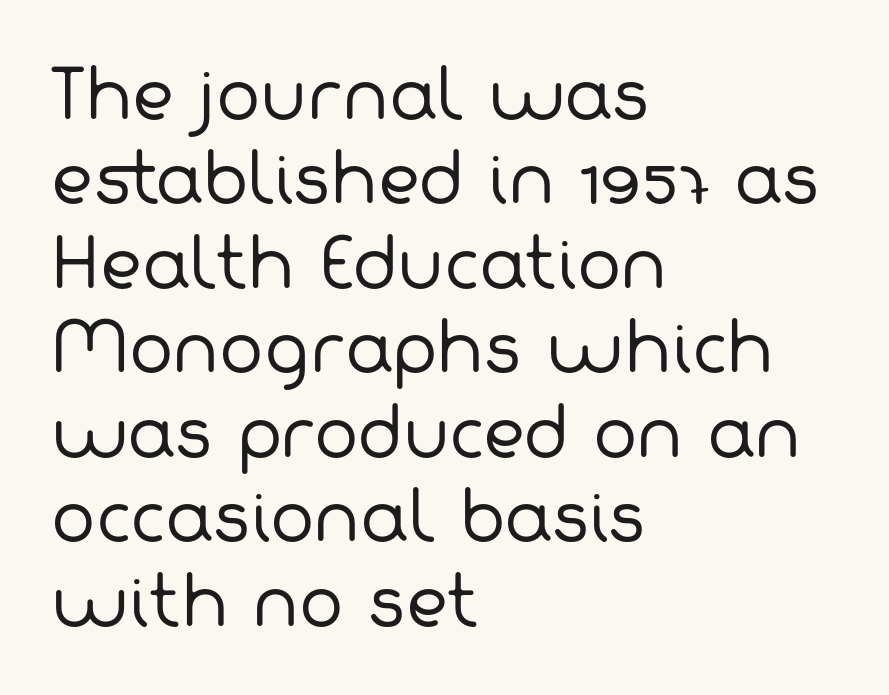
The rendering anchors every line to the left-hand side. Descender tails drop into unmarked territory. The strokes carry an ordinary text weight at most. Type style note: lacks serifs.
